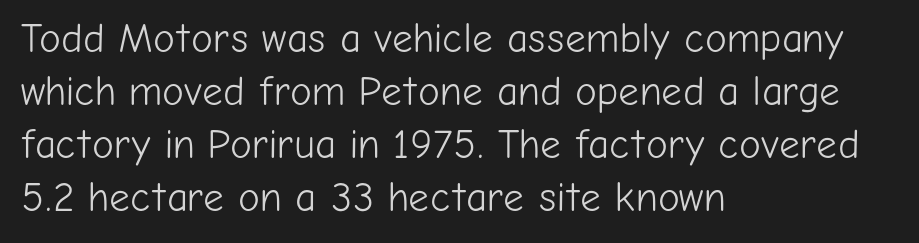
Caption: multi-line text, flush left, ragged right. Nope, no serifs anywhere on these letters. These lines are rendered in a variable-pitch font. Whoever set this chose a conventional vertical rhythm. Has an underline been added? It has not.
